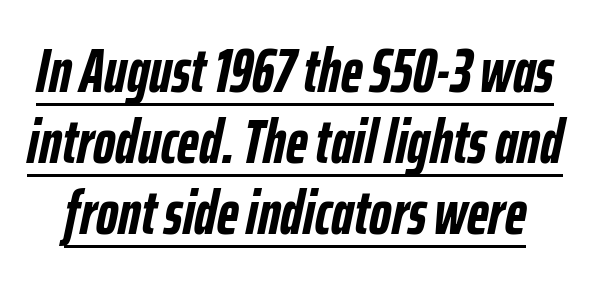
Caption: standard tracking, unaltered. Like a heading marked for emphasis, these lines bear an underscore. Would a proofreader flag this as italicized? Yes. Stroke thickness is high; the sample reads as a true bold. Here the designer chose a conventional face with non-uniform glyph widths.
